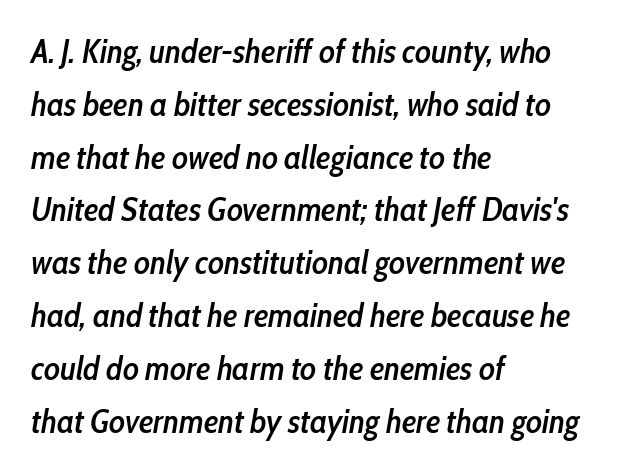
Q: Is the text bold? A: Semi-bold.
Q: Is the text italic (slanted)? A: Yes, it leans right by about 10 degrees.
Q: Is the text underlined? A: No.
Q: How is the paragraph aligned? A: Left-aligned.
Q: Is the spacing between letters normal or unusually wide? A: Normal.
Q: Is the spacing between lines tight, normal or loose? A: Normal.
Q: Width (condensed, normal, or wide)? A: Condensed.
Q: Stroke contrast? A: Low.
Q: x-height? A: Medium.
Q: Monospaced? A: No.
